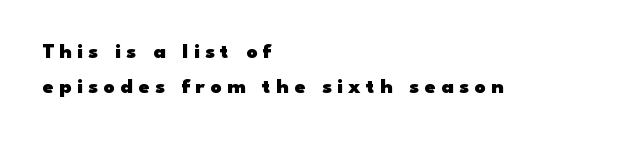
This rendering uses left alignment, leaving the right contour irregular. The rendering inserts visible extra space after every character. A typesetter would mark this as roman, not italic. The space beneath each line is pristine and unruled.
